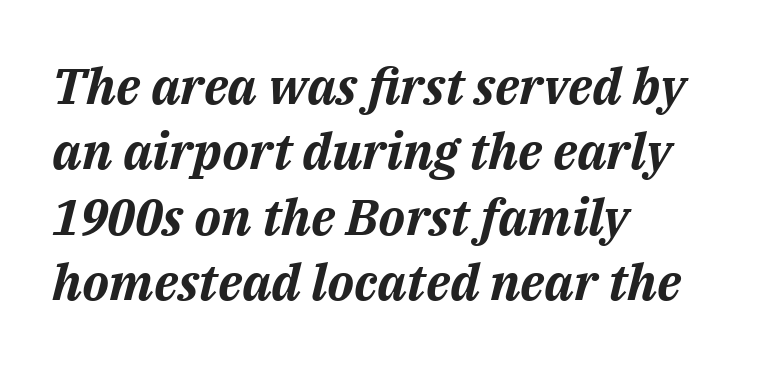
The image shows 50 px bold type, italic (leaning right); set left-aligned, normal line spacing (1.31x), normal letter spacing, not underlined; medium stroke contrast and a medium x-height.
